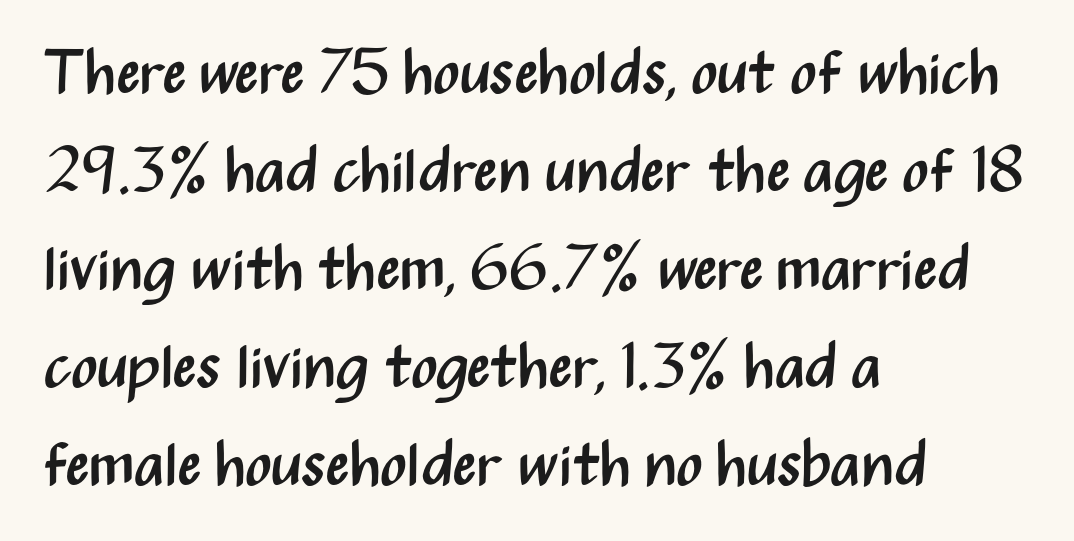
This sample uses an upright cut, with every glyph sitting square on the baseline. Serif or sans? Sans — the stroke terminals are bare. Think of a printed novel: that variable character pitch is what you see here. Default kerning and tracking; the words read as compact shapes. The lines in this sample share a left origin and differ only in where they stop. Evenly set lines give the paragraph a standard silhouette.
